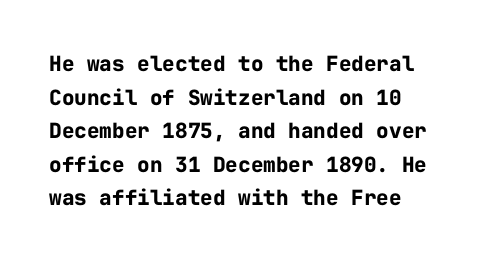
Leading: standard. What stands out about the letter spacing? Nothing — it is the standard amount. In terms of posture, this sample is upright. A bare baseline throughout the passage. On the weight axis this lands at bold, roughly 700.
